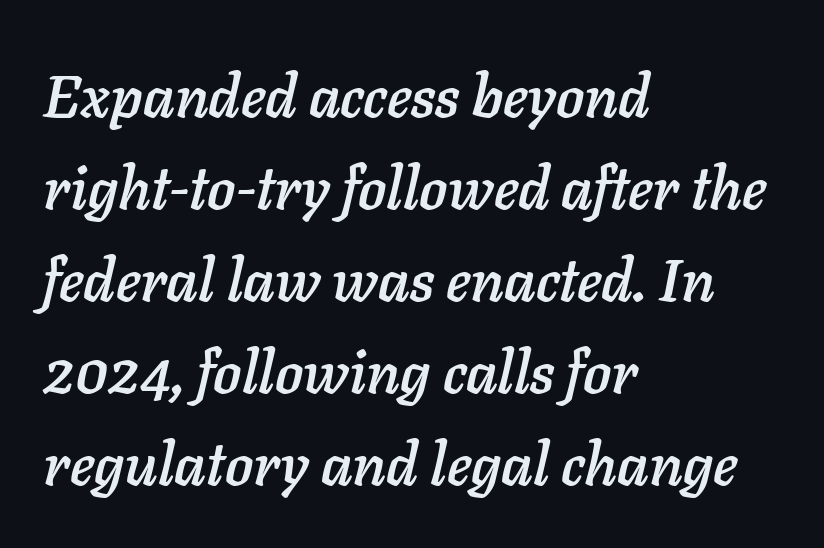
{"italic": "yes", "lean": "right", "slant_degrees": 11, "width": "normal", "stroke_contrast": "low", "x_height": "medium", "monospaced": "no", "underline": "no", "align": "left", "line_spacing": "normal", "line_spacing_ratio": 1.56, "letter_spacing": "normal", "letter_spacing_em": 0.0, "glyph_px": 59}
